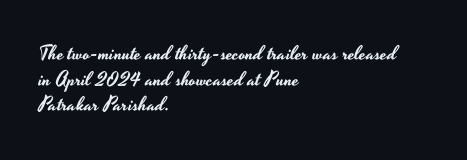
Nobody drew a line under any word here. The rendering uses a moderate line-height, typical for paragraphs. You could call the tracking neutral — neither tight nor loose. This sample is left-justified, so line endings fall wherever the words run out.
